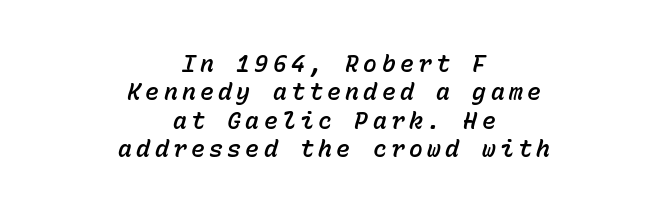
{"italic": "yes", "lean": "right", "slant_degrees": 15, "underline": "no", "align": "center", "line_spacing_ratio": 1.23, "glyph_px": 23}
